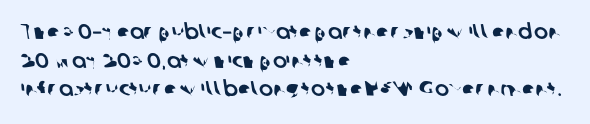
The image shows 21 px text type; set left-aligned, normal line spacing (1.36x), normal letter spacing, not underlined.
